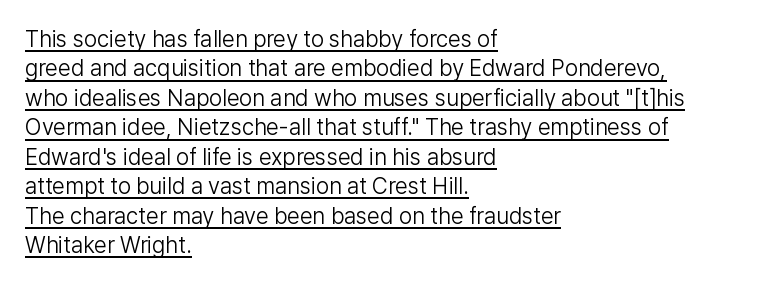
Underlined type. The rag falls on the right side of this text block. What stands out about the letter spacing? Nothing — it is the standard amount. How would I describe the line gaps? Plain and ordinary. The letters stand straight up with perfectly vertical stems. Each stroke keeps to a modest, everyday thickness or less.
